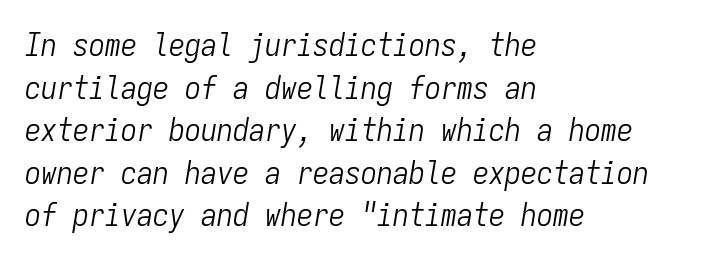
Does the lettering tilt? It does — this is italic. This rendering uses left alignment, leaving the right contour irregular. The glyphs are unaccompanied by any horizontal stroke below them. Stems and bowls with no extra thickness — not bold.
